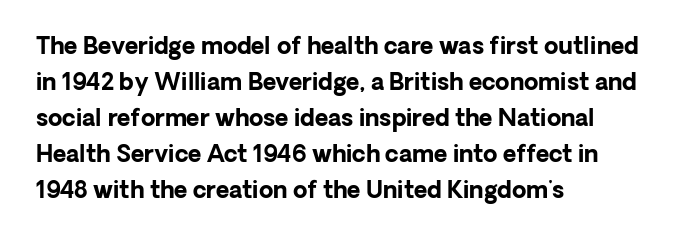
Notice how descenders clear the ascenders below comfortably — that's standard leading. The sample has been set heavy, in full bold. Italic? Not at all — the glyphs are vertical. A bare baseline throughout the passage. The rag falls on the right side of this text block. Inter-character spacing is left at the font's built-in metrics.
